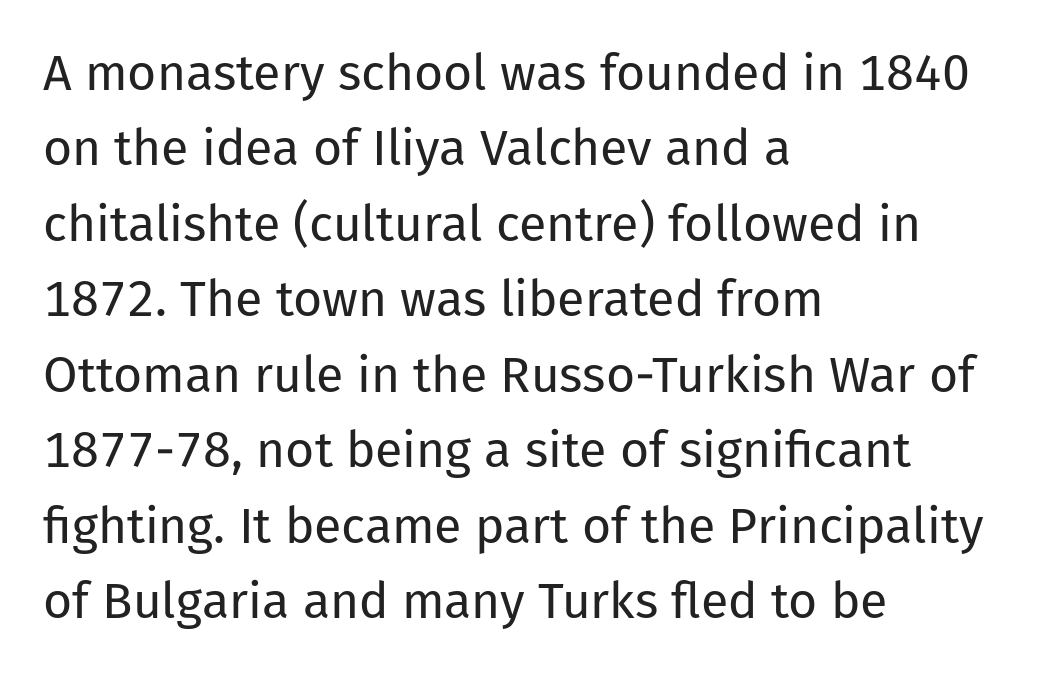
The type family on display is of the sans-serif kind. Quick note: underline off. Here the designer chose a conventional face with non-uniform glyph widths. Weight: not bold — regular or lighter. A typesetter would call this leading conventional body-copy spacing. A student would call this left alignment; a typographer would say flush left, rag right.
